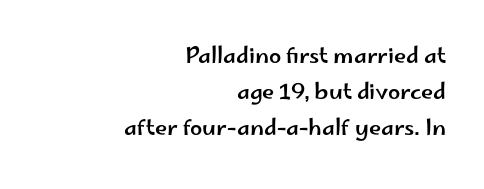
{"italic": "no", "underline": "no", "align": "right", "line_spacing": "normal", "line_spacing_ratio": 1.64, "letter_spacing": "normal", "letter_spacing_em": 0.0, "glyph_px": 22}
